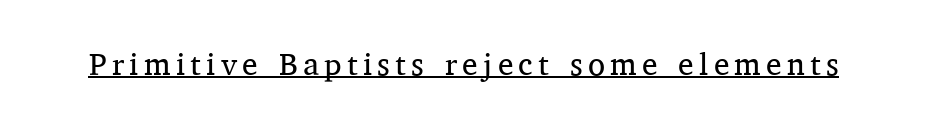
{"serif": "yes", "italic": "no", "bold": "no", "weight": "regular", "width": "normal", "stroke_contrast": "medium", "x_height": "medium", "monospaced": "no", "underline": "yes", "glyph_px": 31}
